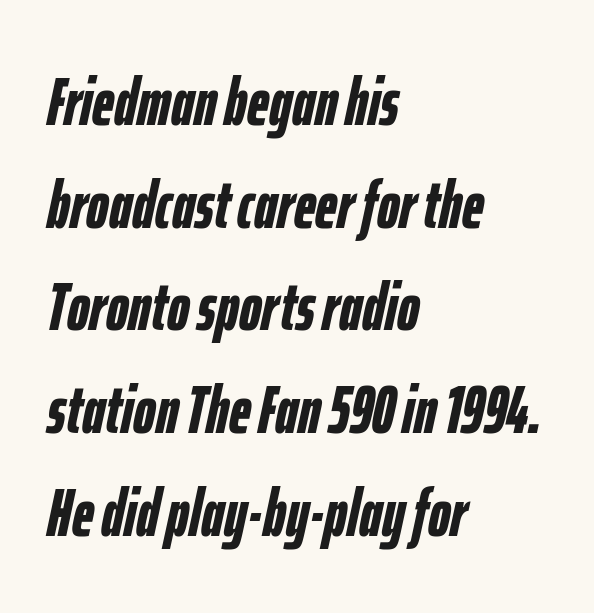
The image shows 68 px semibold, condensed type, italic (leaning right); set left-aligned, normal line spacing (1.51x), normal letter spacing, not underlined; low stroke contrast and a medium x-height.
